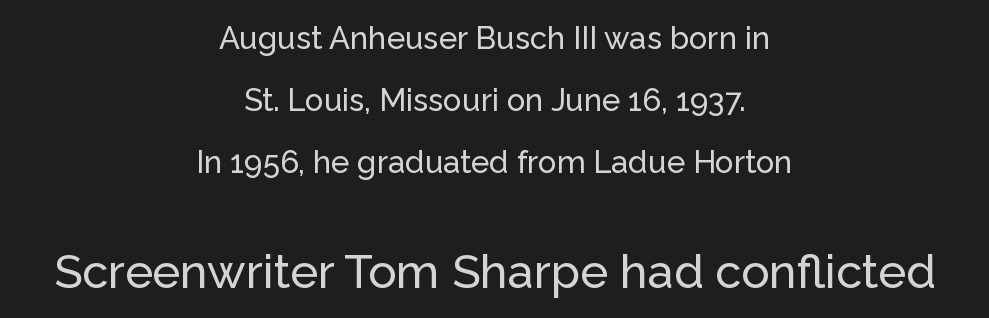
Every row of glyphs is offset so its center matches the block's center. Unlike a traditional serif, this face leaves its strokes unadorned. Each word holds together tightly as a unit, with standard inter-letter gaps. Of the two passages, the one underneath uses the larger point size. The axis of the letterforms is exactly vertical.
